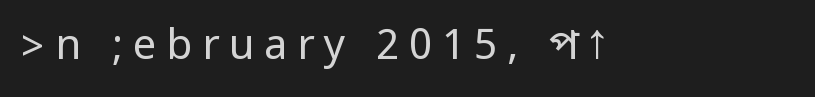
{"serif": "no", "italic": "no", "bold": "no", "weight": "regular", "width": "condensed", "stroke_contrast": "low", "underline": "no", "letter_spacing": "wide", "letter_spacing_em": 0.23, "glyph_px": 42}
